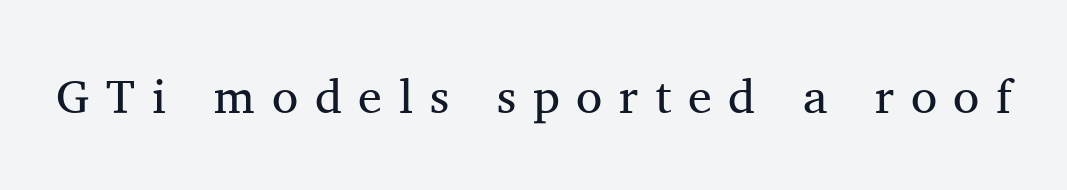
Is this a heavy cut? Hardly; it is regular or lighter. Type style note: has serifs. Notice how the stems are strictly vertical — no italics here. You could not count columns in this text — the font is proportionally spaced.
